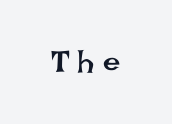
{"italic": "no", "bold": "no", "weight": "regular", "width": "normal", "stroke_contrast": "low", "x_height": "large", "monospaced": "no", "underline": "no", "letter_spacing": "wide", "letter_spacing_em": 0.28, "glyph_px": 31}
